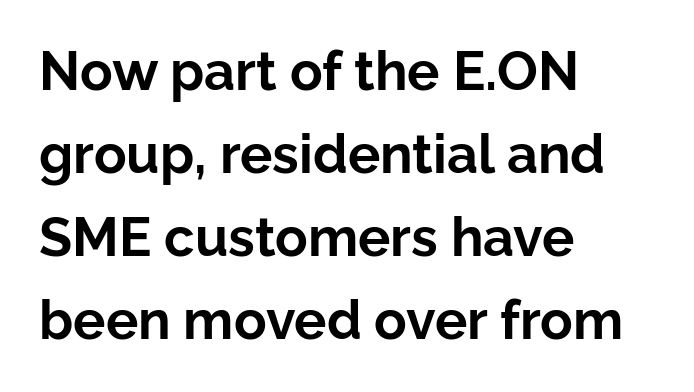
Q: Is the text bold? A: Yes.
Q: Is the text italic (slanted)? A: No, it is upright.
Q: Is the typeface a serif or a sans-serif typeface? A: Sans-serif.
Q: Is the text underlined? A: No.
Q: How is the paragraph aligned? A: Left-aligned.
Q: Is the spacing between letters normal or unusually wide? A: Normal.
Q: Is the spacing between lines tight, normal or loose? A: Normal.
Q: Width (condensed, normal, or wide)? A: Normal.
Q: Stroke contrast? A: Low.
Q: x-height? A: Medium.
Q: Monospaced? A: No.
